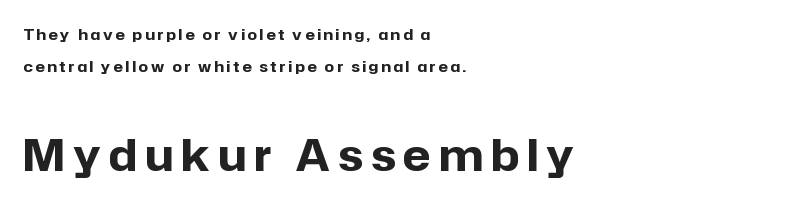
The image shows 44 px bold sans-serif type, upright; set left-aligned, loose line spacing (2.15x), not underlined; the second (bottom) block is 2.93x larger; low stroke contrast and a medium x-height.
